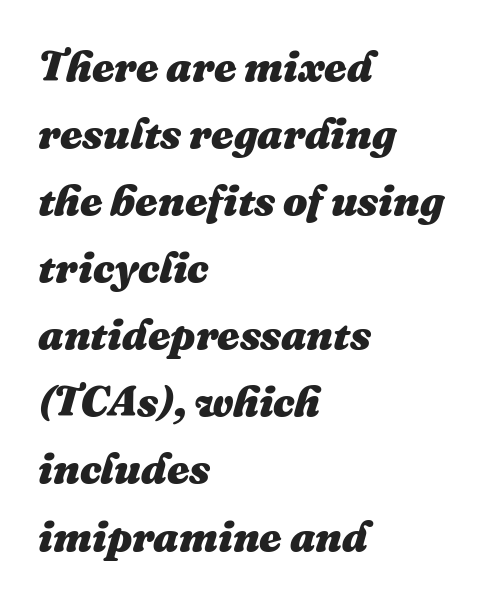
Q: Is the text bold? A: Yes.
Q: Is the text italic (slanted)? A: Yes, it leans right by about 16 degrees.
Q: Is the text underlined? A: No.
Q: How is the paragraph aligned? A: Left-aligned.
Q: Is the spacing between letters normal or unusually wide? A: Normal.
Q: Is the spacing between lines tight, normal or loose? A: Normal.
Q: Width (condensed, normal, or wide)? A: Normal.
Q: Stroke contrast? A: Medium.
Q: x-height? A: Medium.
Q: Monospaced? A: No.
